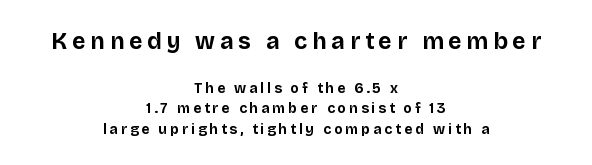
The image shows 23 px bold type, upright; set centered, normal line spacing (1.46x), unusually wide letter spacing (+0.21 em), not underlined; the first (top) block is 1.64x larger.
